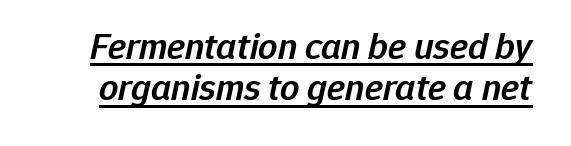
A fair bit of extra ink — the face is semibold, not bold. Think of a printed novel: that variable character pitch is what you see here. Compared with typical body copy, the letter spacing here is the same. Every character sits at an angle, as italics do. Quick note: underline on. Interline gaps are noticeably narrow in this sample.
